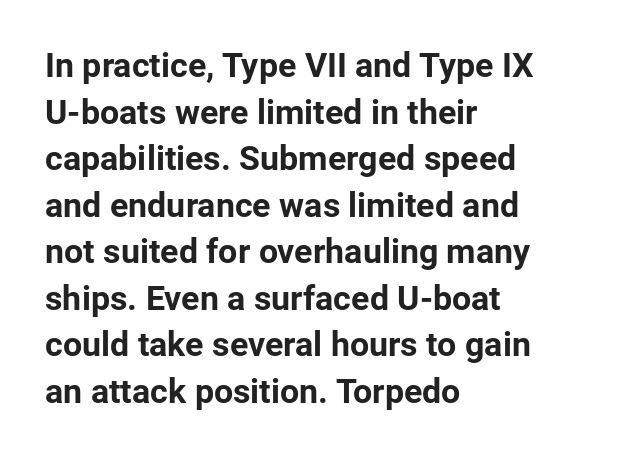
Q: Is the text bold? A: Yes.
Q: Is the text italic (slanted)? A: No, it is upright.
Q: Is the typeface a serif or a sans-serif typeface? A: Sans-serif.
Q: Is the text underlined? A: No.
Q: How is the paragraph aligned? A: Left-aligned.
Q: Is the spacing between letters normal or unusually wide? A: Normal.
Q: Is the spacing between lines tight, normal or loose? A: Normal.
Q: Width (condensed, normal, or wide)? A: Normal.
Q: Stroke contrast? A: Low.
Q: x-height? A: Medium.
Q: Monospaced? A: No.
